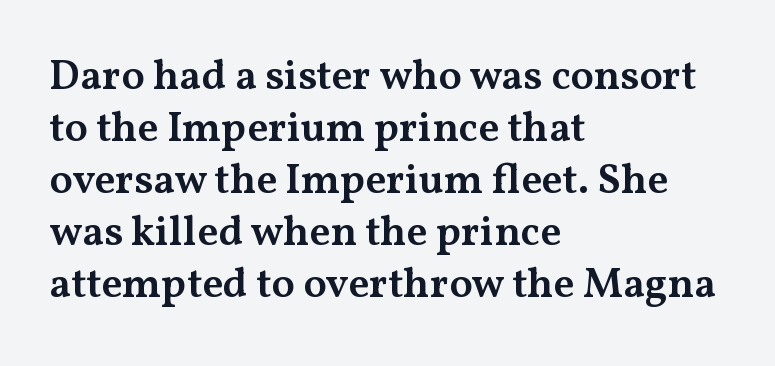
Q: Is the text bold? A: Semi-bold.
Q: Is the text italic (slanted)? A: No, it is upright.
Q: Is the typeface a serif or a sans-serif typeface? A: Serif.
Q: Is the text underlined? A: No.
Q: How is the paragraph aligned? A: Left-aligned.
Q: Is the spacing between letters normal or unusually wide? A: Normal.
Q: Width (condensed, normal, or wide)? A: Wide.
Q: Stroke contrast? A: Medium.
Q: x-height? A: Medium.
Q: Monospaced? A: No.
